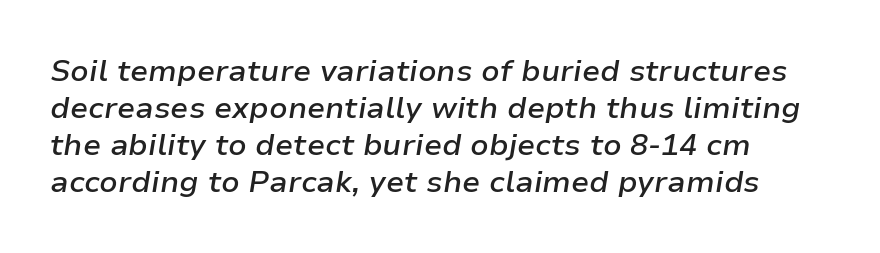
Character widths vary here, with narrow letters taking less room than wide ones. The baseline area is clear. The font's italic variant was chosen for this text. Weight check: semibold — heavier than regular, not quite bold. Left-aligned paragraph, ragged on the right.
